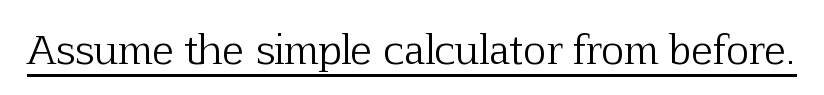
Q: Is the text bold? A: No.
Q: Is the text italic (slanted)? A: No, it is upright.
Q: Is the typeface a serif or a sans-serif typeface? A: Serif.
Q: Is the text underlined? A: Yes.
Q: Is the spacing between letters normal or unusually wide? A: Normal.
Q: Width (condensed, normal, or wide)? A: Normal.
Q: Stroke contrast? A: Low.
Q: x-height? A: Medium.
Q: Monospaced? A: No.
